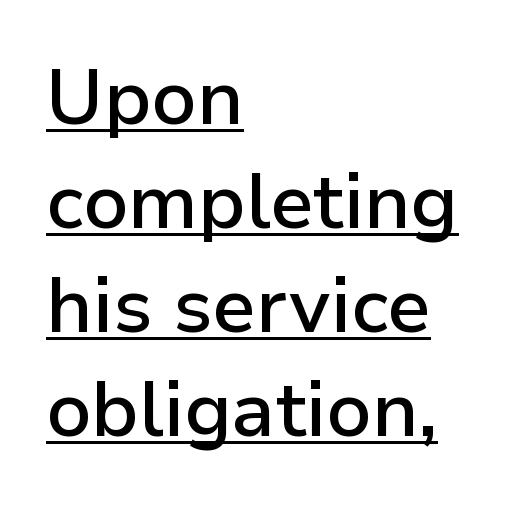
{"serif": "no", "italic": "no", "bold": "semi", "weight": "semibold", "width": "normal", "stroke_contrast": "low", "x_height": "medium", "monospaced": "no", "underline": "yes", "align": "left", "line_spacing": "normal", "line_spacing_ratio": 1.35, "letter_spacing": "normal", "letter_spacing_em": 0.0, "glyph_px": 77}
